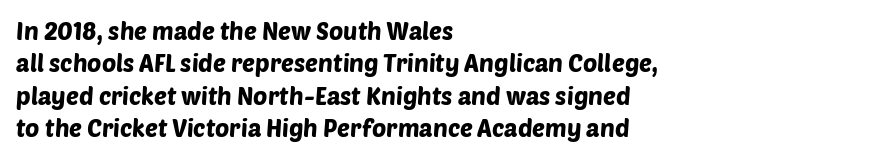
Q: Is the text underlined? A: No.
Q: How is the paragraph aligned? A: Left-aligned.
Q: Is the spacing between letters normal or unusually wide? A: Normal.
Q: Is the spacing between lines tight, normal or loose? A: Normal.
